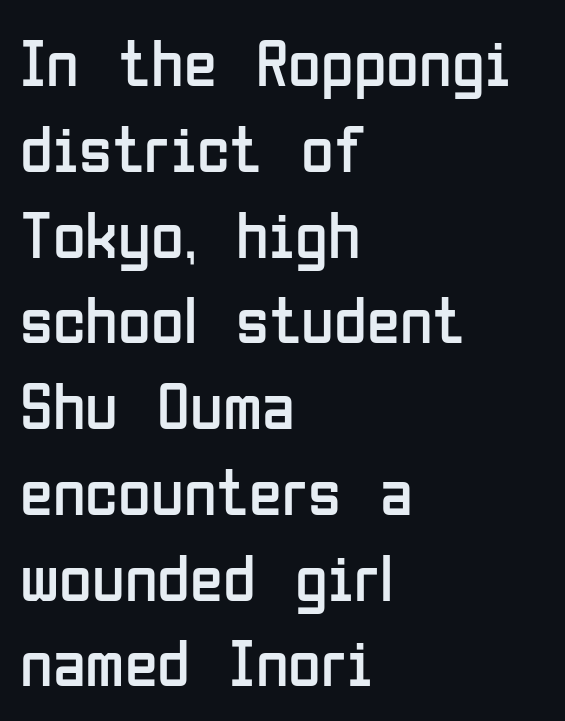
Q: Is the text bold? A: No.
Q: Is the text italic (slanted)? A: No, it is upright.
Q: Is the typeface a serif or a sans-serif typeface? A: Sans-serif.
Q: Is the text underlined? A: No.
Q: How is the paragraph aligned? A: Left-aligned.
Q: Is the spacing between letters normal or unusually wide? A: Normal.
Q: Is the spacing between lines tight, normal or loose? A: Normal.
Q: Width (condensed, normal, or wide)? A: Condensed.
Q: Stroke contrast? A: Low.
Q: x-height? A: Medium.
Q: Monospaced? A: No.
